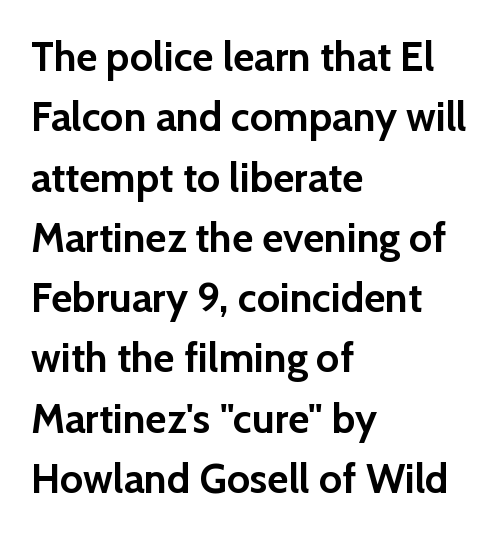
Q: Is the text bold? A: Yes.
Q: Is the text italic (slanted)? A: No, it is upright.
Q: Is the typeface a serif or a sans-serif typeface? A: Sans-serif.
Q: Is the text underlined? A: No.
Q: How is the paragraph aligned? A: Left-aligned.
Q: Is the spacing between letters normal or unusually wide? A: Normal.
Q: Is the spacing between lines tight, normal or loose? A: Normal.
Q: Width (condensed, normal, or wide)? A: Normal.
Q: Stroke contrast? A: Low.
Q: x-height? A: Medium.
Q: Monospaced? A: No.
